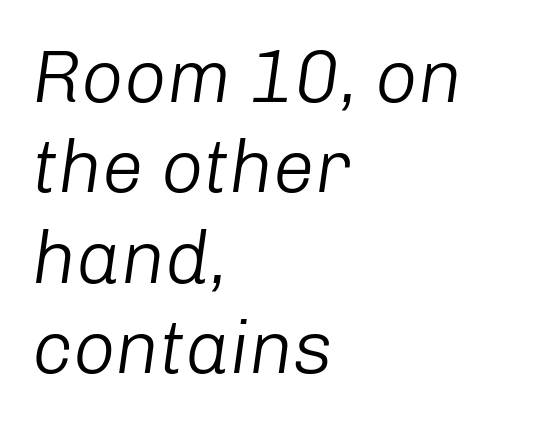
Spacing between characters is what you'd get straight out of the box. Character widths vary here, with narrow letters taking less room than wide ones. Stems here are at most as thick as an everyday book face. Italic? Definitely — the glyphs are oblique.
